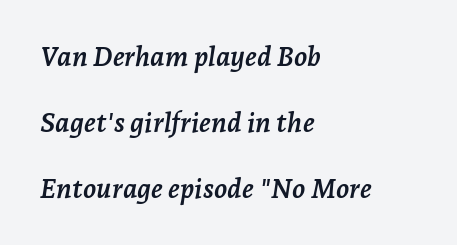
{"italic": "yes", "lean": "right", "slant_degrees": 7, "bold": "yes", "underline": "no", "align": "left", "line_spacing": "loose", "line_spacing_ratio": 2.44, "letter_spacing": "normal", "letter_spacing_em": 0.0, "glyph_px": 27}
